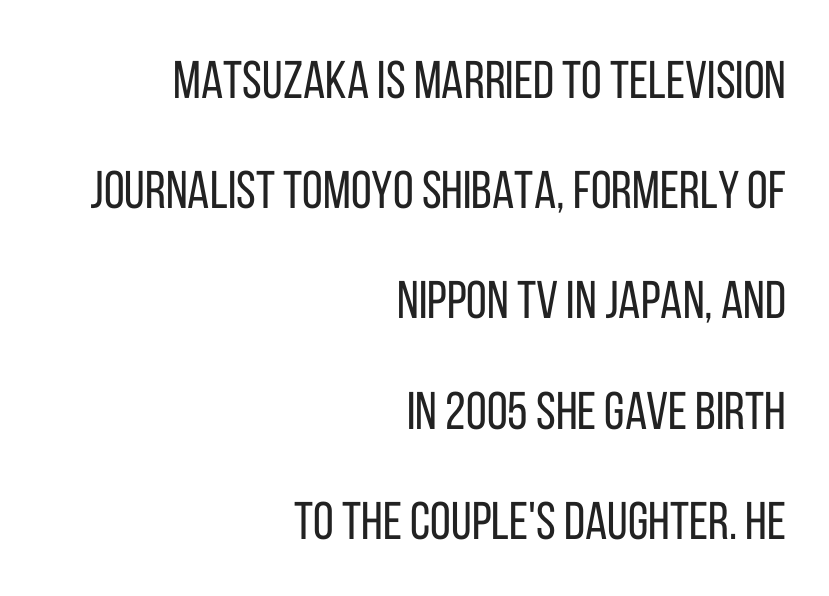
Q: Is the text bold? A: No.
Q: Is the text italic (slanted)? A: No, it is upright.
Q: Is the typeface a serif or a sans-serif typeface? A: Sans-serif.
Q: Is the text underlined? A: No.
Q: How is the paragraph aligned? A: Right-aligned.
Q: Is the spacing between letters normal or unusually wide? A: Normal.
Q: Is the spacing between lines tight, normal or loose? A: Loose.
Q: Width (condensed, normal, or wide)? A: Condensed.
Q: Stroke contrast? A: Low.
Q: x-height? A: Large.
Q: Monospaced? A: No.
